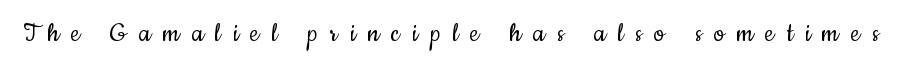
Underline: absent. Ink coverage per letter is moderate at most. The font family rendered here belongs to the sans-serif group. The line texture is sparse and dotted thanks to wide tracking. Note the varied advance widths — an 'i' is clearly narrower than an 'm'.
